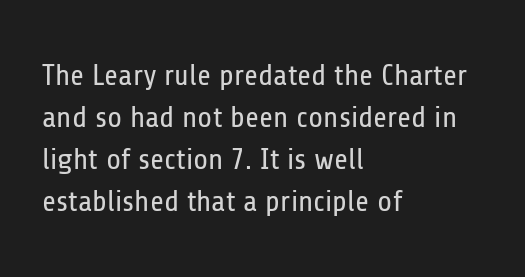
The image shows 30 px regular-weight, condensed sans-serif type, upright; set left-aligned, normal line spacing (1.4x), normal letter spacing, not underlined; low stroke contrast and a medium x-height.
